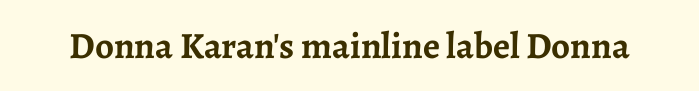
Q: Is the text bold? A: Yes.
Q: Is the text italic (slanted)? A: No, it is upright.
Q: Is the typeface a serif or a sans-serif typeface? A: Serif.
Q: Is the text underlined? A: No.
Q: Is the spacing between letters normal or unusually wide? A: Normal.
Q: Width (condensed, normal, or wide)? A: Normal.
Q: Stroke contrast? A: Low.
Q: x-height? A: Medium.
Q: Monospaced? A: No.
